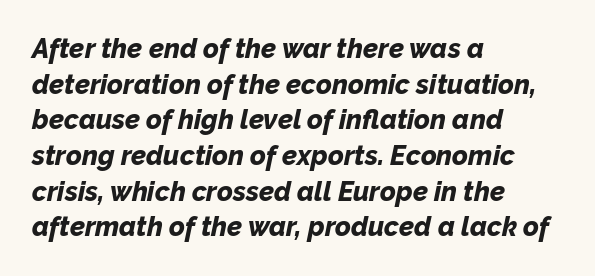
The image shows 27 px bold type, italic (leaning right); set left-aligned, normal line spacing (1.32x), normal letter spacing, not underlined.
